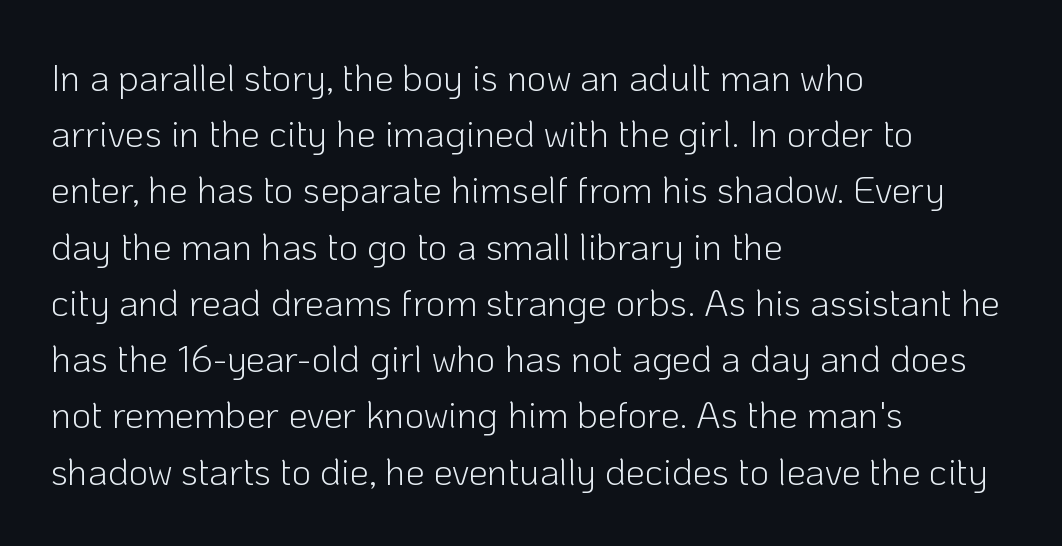
Bold? No — there's no thickening of the strokes. A typesetter would call this proportional, since set widths differ per character. Unmarked baselines from the first word to the last. Line spacing here is normal. Every character sits straight up, as roman type does. The rag falls on the right side of this text block.
